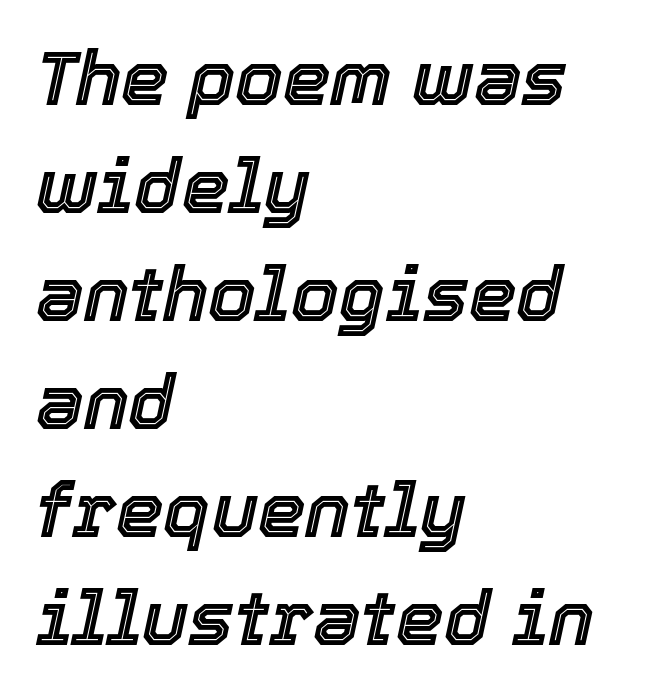
Q: Is the text italic (slanted)? A: Yes, it leans right by about 12 degrees.
Q: Is the text underlined? A: No.
Q: How is the paragraph aligned? A: Left-aligned.
Q: Is the spacing between letters normal or unusually wide? A: Normal.
Q: Is the spacing between lines tight, normal or loose? A: Normal.
Q: Width (condensed, normal, or wide)? A: Normal.
Q: x-height? A: Medium.
Q: Monospaced? A: No.
